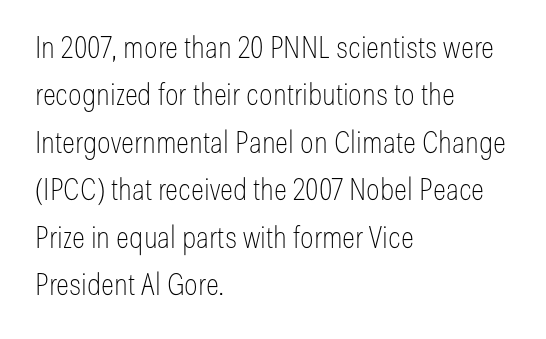
{"serif": "no", "italic": "no", "bold": "no", "weight": "thin", "width": "condensed", "stroke_contrast": "low", "x_height": "medium", "monospaced": "no", "underline": "no", "align": "left", "line_spacing": "normal", "line_spacing_ratio": 1.53, "letter_spacing": "normal", "letter_spacing_em": 0.0, "glyph_px": 31}
